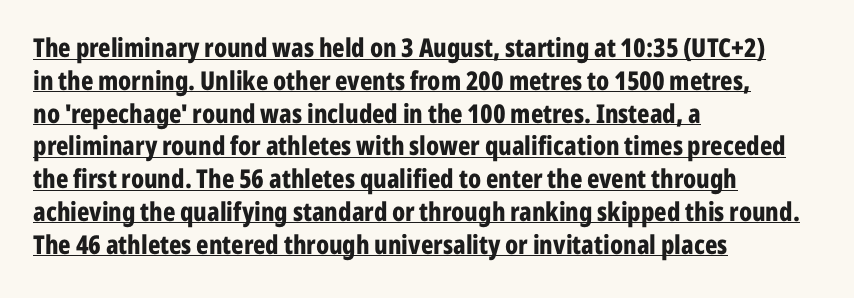
The image shows 26 px bold type, upright; set left-aligned, normal line spacing (1.26x), normal letter spacing, underlined.
